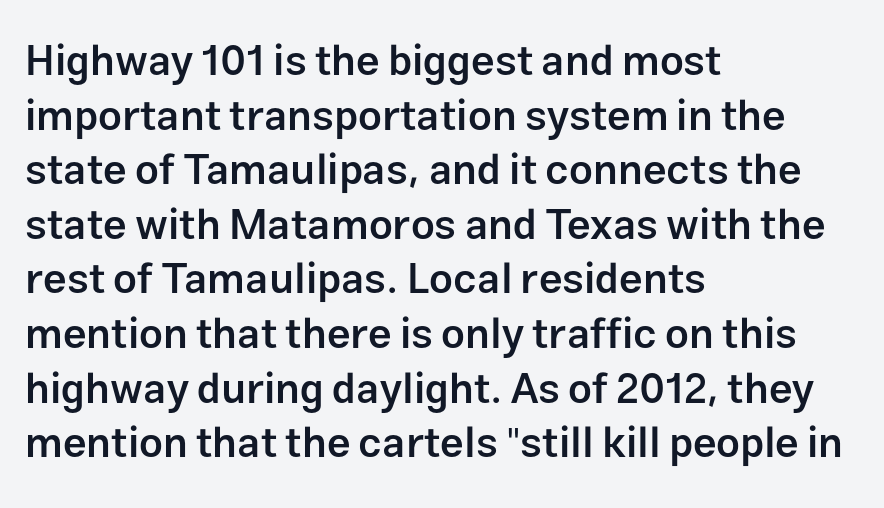
The image shows 42 px semibold sans-serif type, upright; set left-aligned, normal line spacing (1.3x), normal letter spacing, not underlined; low stroke contrast and a medium x-height.
